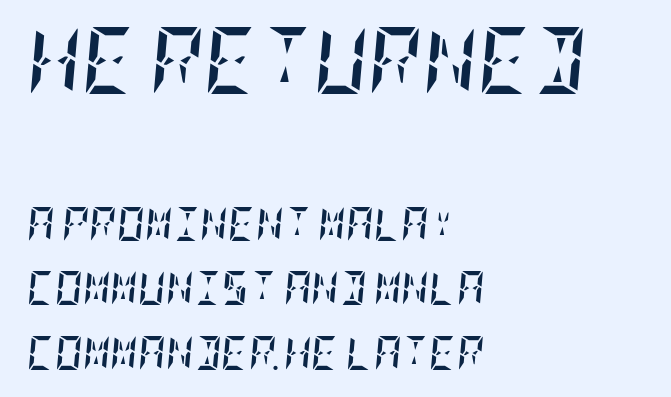
The image shows 67 px semibold, condensed type, italic (leaning right); set left-aligned, line spacing 1.89x, normal letter spacing, not underlined; the first (top) block is 1.97x larger; low stroke contrast and a large x-height.
